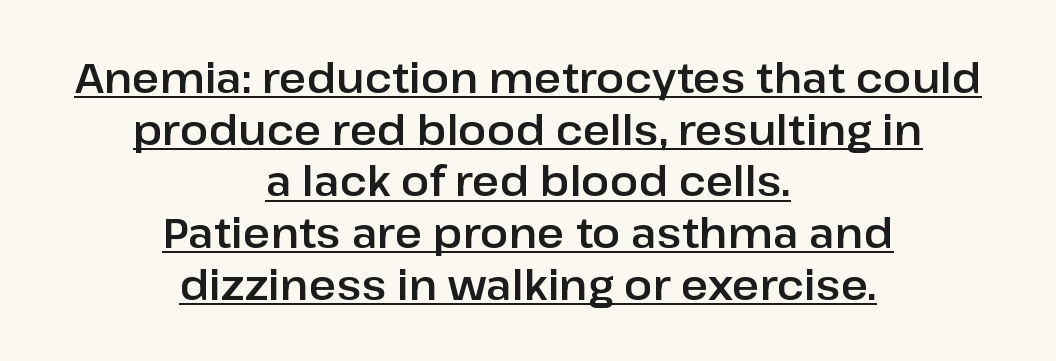
The image shows 42 px sans-serif type, upright; set centered, line spacing 1.23x, normal letter spacing, underlined; low stroke contrast and a medium x-height.
